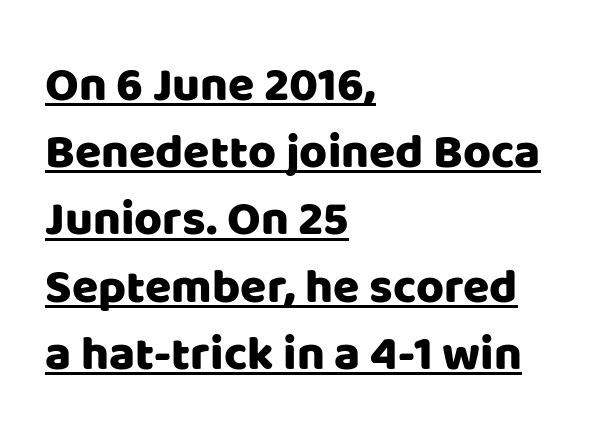
The image shows 48 px sans-serif type, upright; set left-aligned, normal line spacing (1.4x), normal letter spacing, underlined; low stroke contrast and a large x-height.
